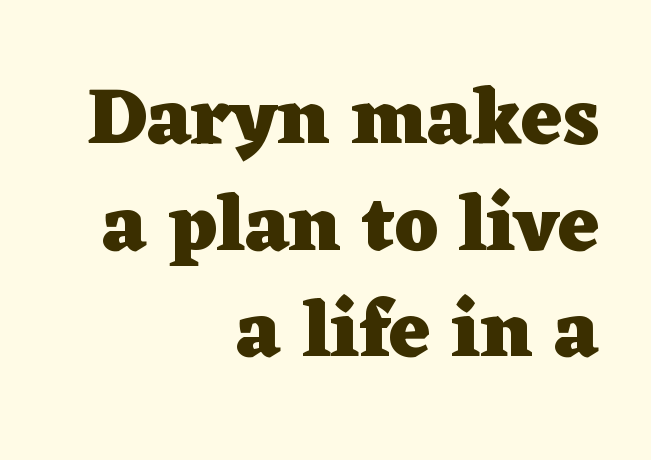
{"serif": "yes", "italic": "no", "bold": "yes", "weight": "heavy", "width": "wide", "stroke_contrast": "low", "x_height": "medium", "monospaced": "no", "underline": "no", "align": "right", "line_spacing": "normal", "line_spacing_ratio": 1.35, "letter_spacing": "normal", "letter_spacing_em": 0.0, "glyph_px": 79}
